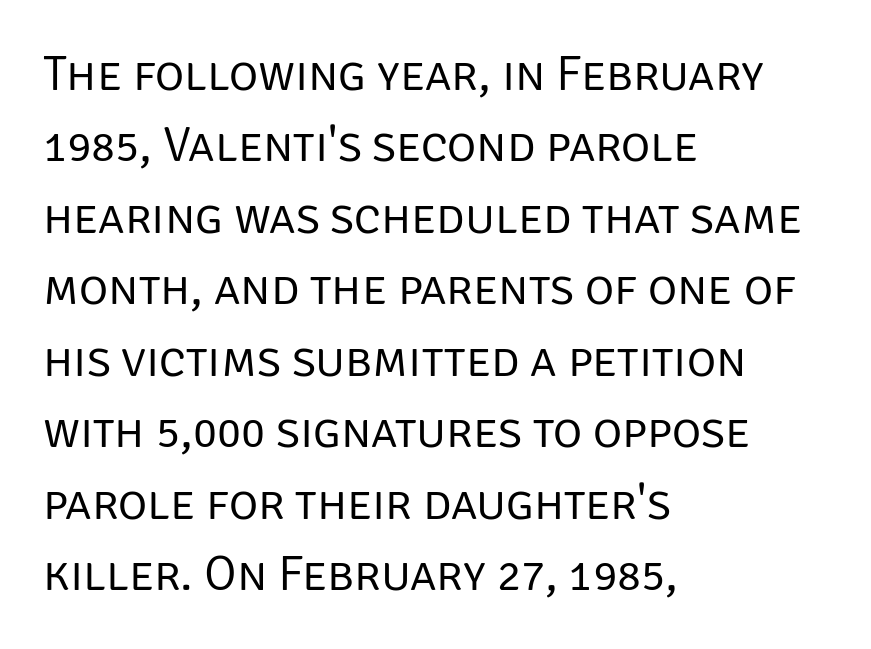
The image shows 50 px regular-weight sans-serif type, upright; set left-aligned, normal line spacing (1.43x), normal letter spacing, not underlined; low stroke contrast and a large x-height.
